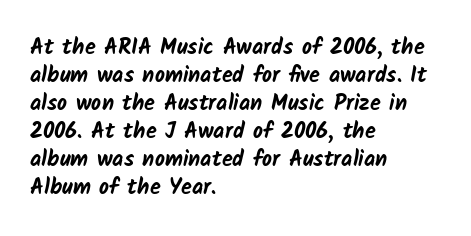
{"bold": "yes", "underline": "no", "align": "left", "line_spacing": "normal", "line_spacing_ratio": 1.27, "letter_spacing": "normal", "letter_spacing_em": 0.0, "glyph_px": 22}
